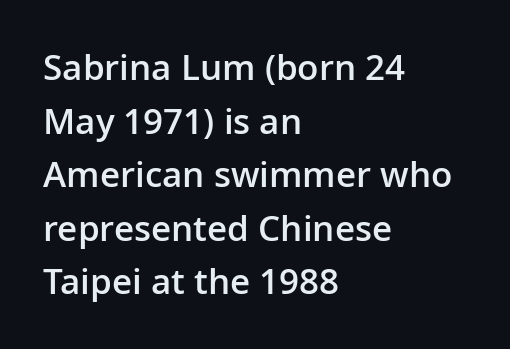
Q: Is the text bold? A: Semi-bold.
Q: Is the text italic (slanted)? A: No, it is upright.
Q: Is the typeface a serif or a sans-serif typeface? A: Sans-serif.
Q: Is the text underlined? A: No.
Q: How is the paragraph aligned? A: Left-aligned.
Q: Is the spacing between letters normal or unusually wide? A: Normal.
Q: Is the spacing between lines tight, normal or loose? A: Normal.
Q: Width (condensed, normal, or wide)? A: Normal.
Q: Stroke contrast? A: Low.
Q: x-height? A: Medium.
Q: Monospaced? A: No.
